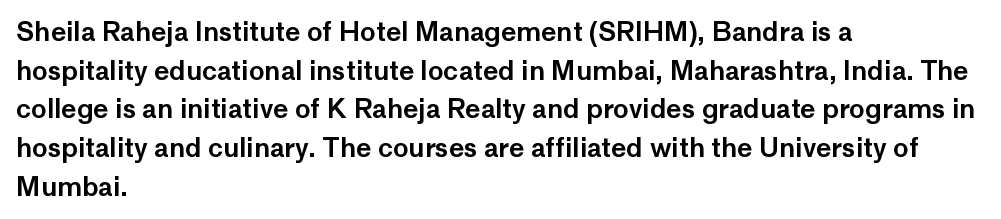
If you measured baseline to baseline, you'd find a middling distance. The line texture is even and compact thanks to regular tracking. Descender tails drop into unmarked territory. Posture: upright roman. Horizontally, the lines are justified to the leading edge only.
